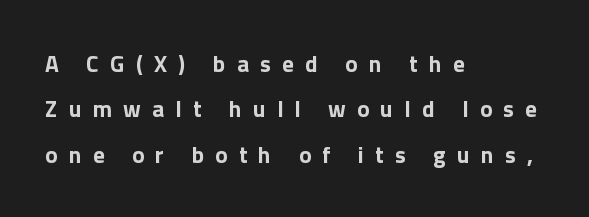
The specimen omits any rule beneath the text block's lines. Nope, not italic — everything's standing straight. The passage shown is emphatically bold. A great deal of white space separates one row of letters from the next.
